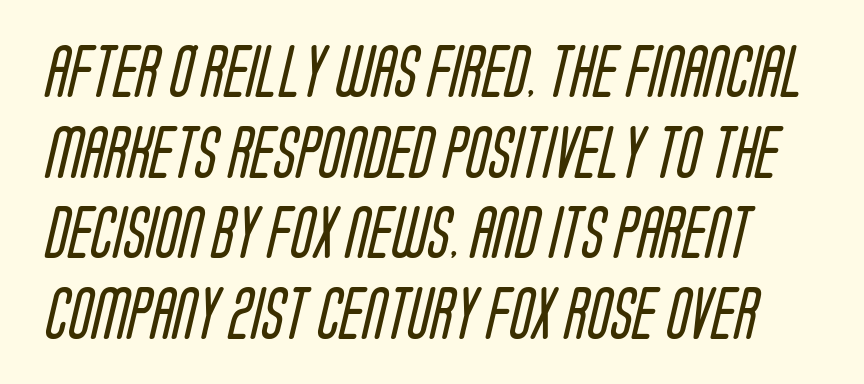
Looks like regular typesetting: each glyph gets only the width it needs. The space directly below the letters is spotless. The typesetting does not lean heavy: it is not bold. In terms of letterform style, serifs are entirely absent. Between one letter and the next there's only the usual sliver of space.
